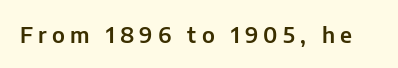
{"italic": "no", "underline": "no", "letter_spacing": "wide", "letter_spacing_em": 0.24, "glyph_px": 22}
